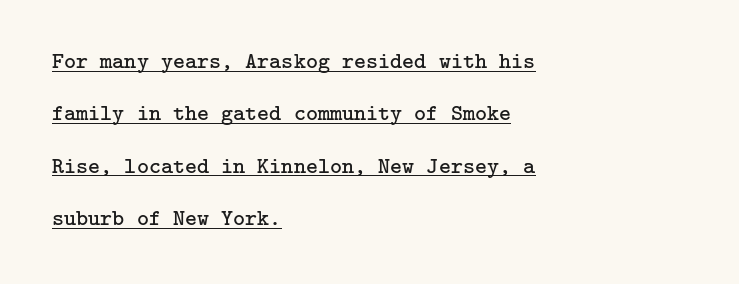
Q: Is the text bold? A: No.
Q: Is the text italic (slanted)? A: No, it is upright.
Q: Is the text underlined? A: Yes.
Q: How is the paragraph aligned? A: Left-aligned.
Q: Is the spacing between letters normal or unusually wide? A: Normal.
Q: Is the spacing between lines tight, normal or loose? A: Loose.
